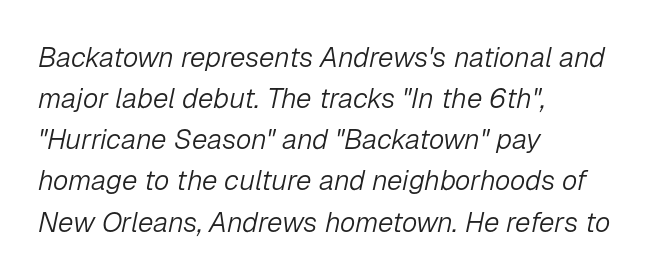
The image shows 28 px light type, italic (leaning right); set left-aligned, normal line spacing (1.47x), normal letter spacing, not underlined; low stroke contrast and a medium x-height.
